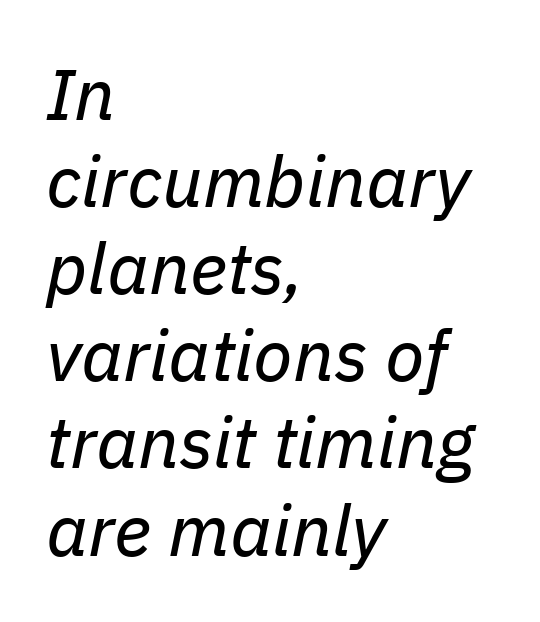
The image shows 72 px regular-weight type, italic (leaning right); set left-aligned, line spacing 1.21x, normal letter spacing, not underlined; low stroke contrast and a medium x-height.
